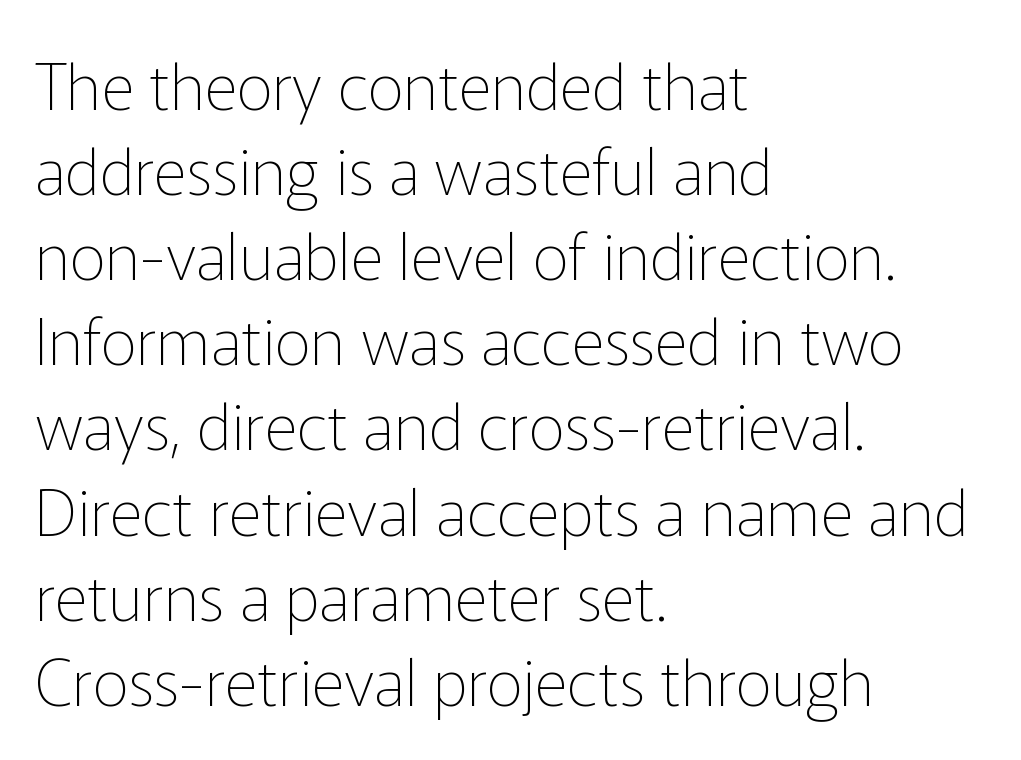
{"serif": "no", "italic": "no", "bold": "no", "weight": "thin", "width": "normal", "stroke_contrast": "low", "x_height": "medium", "monospaced": "no", "underline": "no", "align": "left", "line_spacing": "normal", "line_spacing_ratio": 1.33, "letter_spacing": "normal", "letter_spacing_em": 0.0, "glyph_px": 64}
